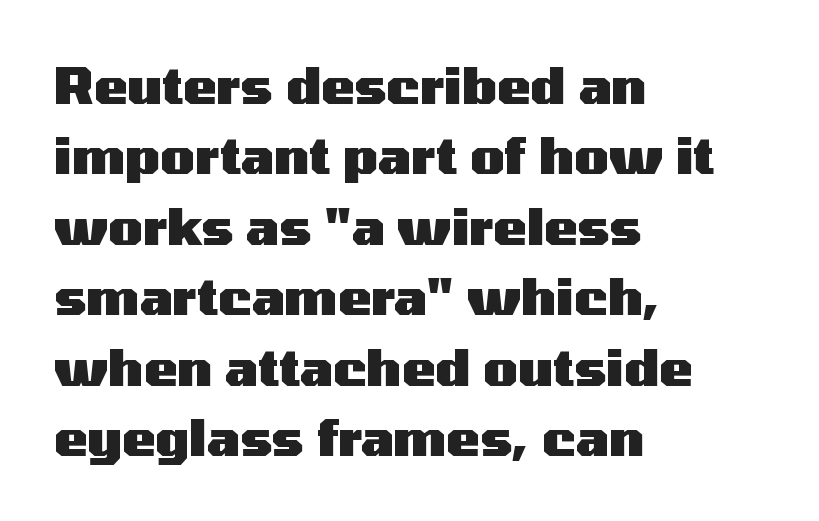
Left-aligned paragraph, ragged on the right. Notice how the stems are strictly vertical — no italics here. The strokes are fattened all the way to bold. Descender tails drop into unmarked territory. Leading: standard.
